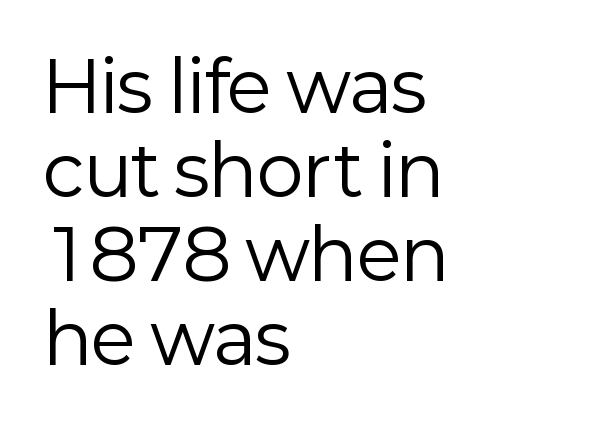
Descenders are the only things crossing below the line. Every row of glyphs begins at an identical x-position on the left. The typeface has the unassuming heft of standard copy or less. Spacing verdict: proportional, widths tailored to each character. Words appear dense and cohesive because spacing is normal. If you drew a line through each stem, it would be perfectly vertical.
